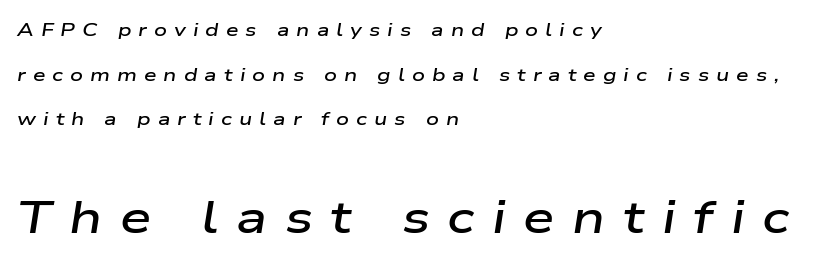
{"italic": "yes", "lean": "right", "slant_degrees": 9, "bold": "semi", "weight": "semibold", "width": "wide", "stroke_contrast": "low", "x_height": "medium", "monospaced": "no", "underline": "no", "align": "left", "line_spacing": "loose", "line_spacing_ratio": 2.48, "letter_spacing": "wide", "letter_spacing_em": 0.39, "larger_block": "second", "size_ratio": 2.5, "glyph_px": 45}
